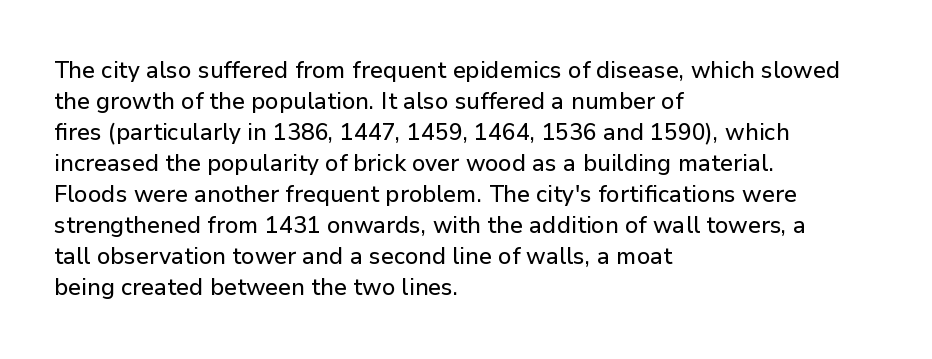
The designer left line spacing at the default. Glance below the letters and you will spot only blank space. The letters sit at their default tracking, neither squeezed nor spread. If you drew a line through each stem, it would be perfectly vertical. The compositor pushed each line to the left boundary.
